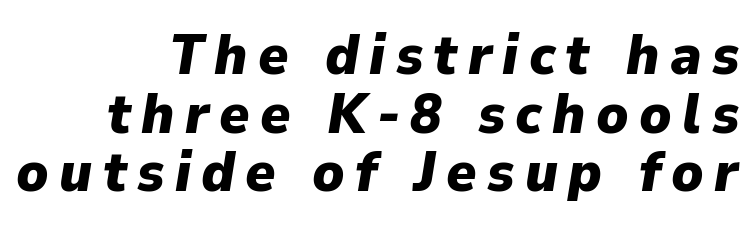
The image shows 57 px heavy type, italic (leaning right); set right-aligned, tight line spacing (1.03x), not underlined; low stroke contrast and a medium x-height.
